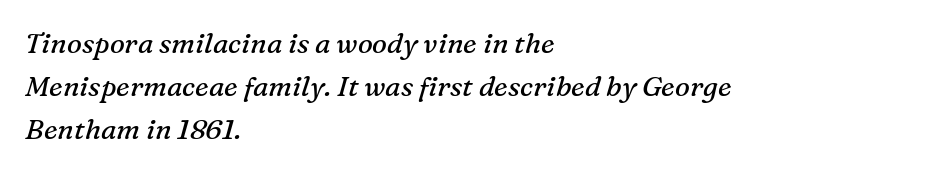
Q: Is the text bold? A: No.
Q: Is the text italic (slanted)? A: Yes, it leans right by about 16 degrees.
Q: Is the typeface a serif or a sans-serif typeface? A: Serif.
Q: Is the text underlined? A: No.
Q: How is the paragraph aligned? A: Left-aligned.
Q: Is the spacing between letters normal or unusually wide? A: Normal.
Q: Is the spacing between lines tight, normal or loose? A: Normal.
Q: Width (condensed, normal, or wide)? A: Normal.
Q: Stroke contrast? A: Medium.
Q: x-height? A: Medium.
Q: Monospaced? A: No.
